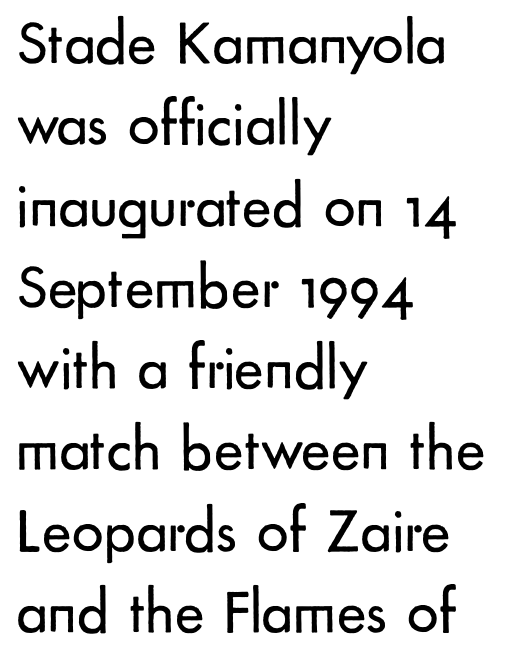
The image shows 63 px regular-weight sans-serif type, upright; set left-aligned, normal line spacing (1.29x), normal letter spacing, not underlined; low stroke contrast and a small x-height.
